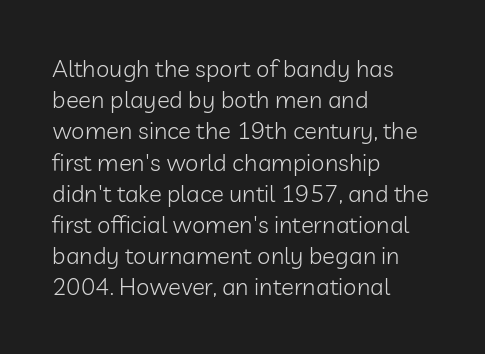
Q: Is the text bold? A: No.
Q: Is the text italic (slanted)? A: No, it is upright.
Q: Is the text underlined? A: No.
Q: How is the paragraph aligned? A: Left-aligned.
Q: Is the spacing between letters normal or unusually wide? A: Normal.
Q: Is the spacing between lines tight, normal or loose? A: Normal.
